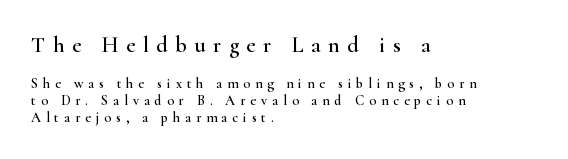
{"italic": "no", "underline": "no", "align": "left", "line_spacing_ratio": 1.21, "letter_spacing": "wide", "letter_spacing_em": 0.35, "larger_block": "first", "size_ratio": 1.57, "glyph_px": 22}
